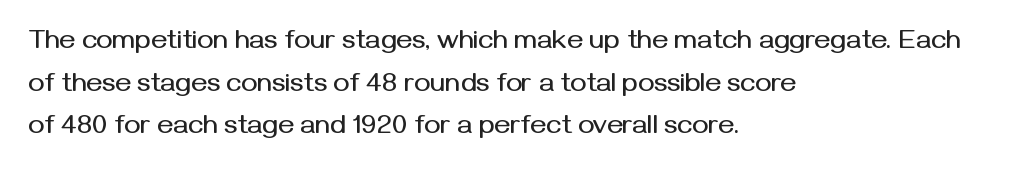
The words here are not underlined. Upright lettering throughout. This rendering leaves character spacing at its baseline value. These lines stack with their left ends in a neat column. Vertical spacing — default.
